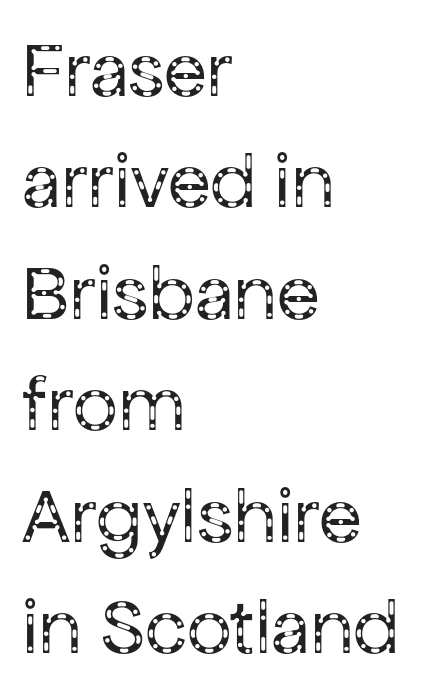
These lines stack with their left ends in a neat column. On a weight scale, this lands at 450 or below. It's the straight-up-and-down kind of type. The leading is moderate, giving the passage an even texture. This rendering employs a face without finishing strokes, i.e., a sans-serif.
